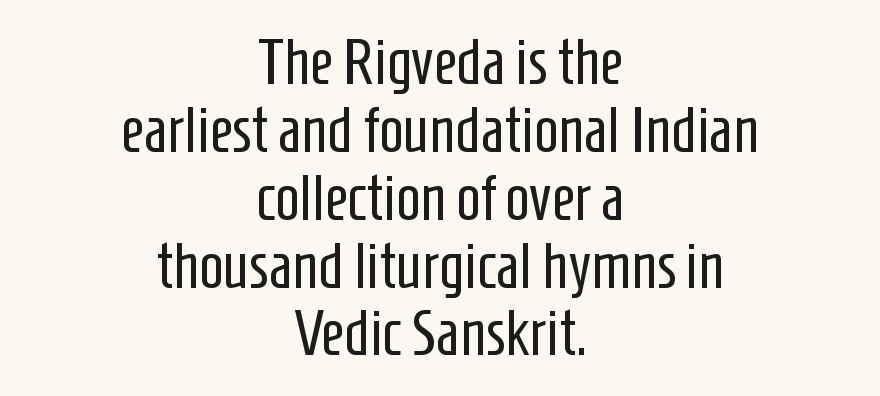
Q: Is the text bold? A: No.
Q: Is the text italic (slanted)? A: No, it is upright.
Q: Is the typeface a serif or a sans-serif typeface? A: Sans-serif.
Q: Is the text underlined? A: No.
Q: How is the paragraph aligned? A: Centered.
Q: Is the spacing between letters normal or unusually wide? A: Normal.
Q: Is the spacing between lines tight, normal or loose? A: Tight.
Q: Width (condensed, normal, or wide)? A: Condensed.
Q: Stroke contrast? A: Low.
Q: x-height? A: Medium.
Q: Monospaced? A: No.
